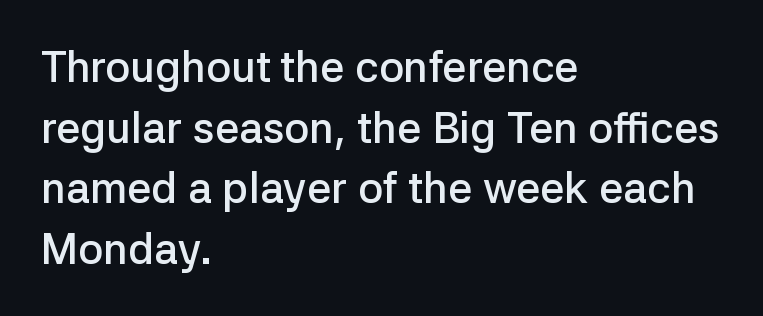
The image shows 43 px semibold sans-serif type, upright; set left-aligned, normal line spacing (1.41x), normal letter spacing, not underlined; low stroke contrast and a medium x-height.
